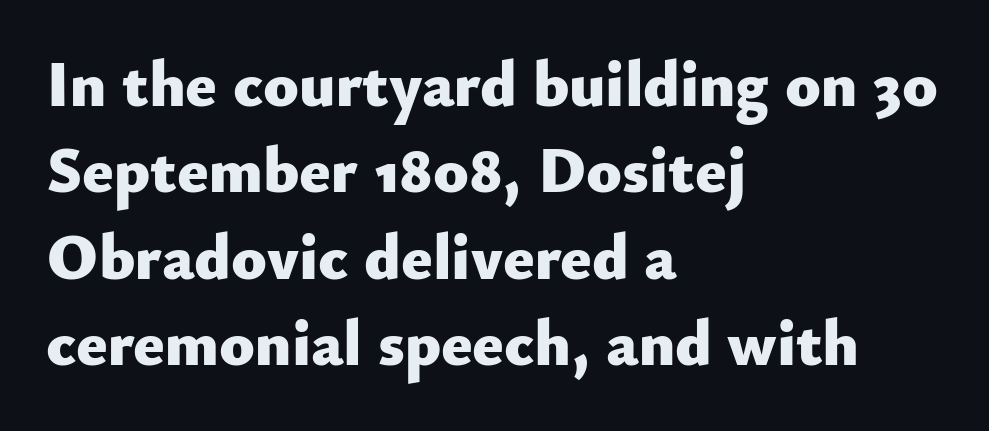
{"serif": "no", "italic": "no", "bold": "yes", "weight": "heavy", "width": "normal", "stroke_contrast": "low", "x_height": "small", "monospaced": "no", "underline": "no", "align": "left", "line_spacing": "normal", "line_spacing_ratio": 1.33, "letter_spacing": "normal", "letter_spacing_em": 0.0, "glyph_px": 65}
